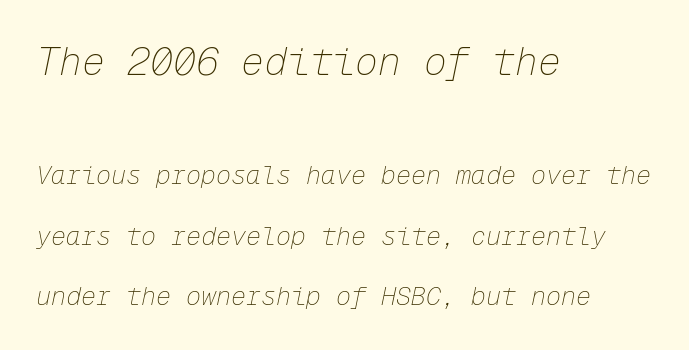
{"italic": "yes", "lean": "right", "slant_degrees": 12, "bold": "no", "weight": "thin", "width": "normal", "stroke_contrast": "low", "x_height": "medium", "monospaced": "yes", "underline": "no", "align": "left", "line_spacing": "loose", "line_spacing_ratio": 2.42, "letter_spacing": "normal", "letter_spacing_em": 0.0, "larger_block": "first", "size_ratio": 1.52, "glyph_px": 38}
